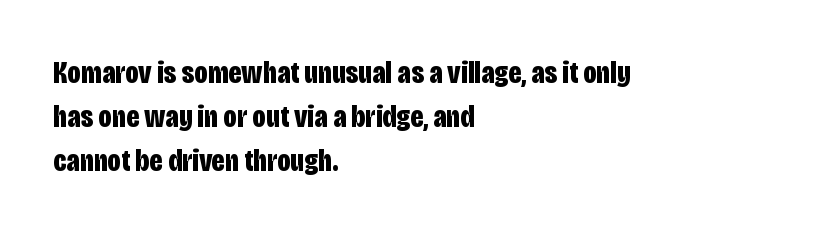
{"serif": "no", "italic": "no", "bold": "yes", "weight": "bold", "width": "condensed", "stroke_contrast": "low", "x_height": "large", "monospaced": "no", "underline": "no", "align": "left", "line_spacing": "normal", "line_spacing_ratio": 1.38, "letter_spacing": "normal", "letter_spacing_em": 0.0, "glyph_px": 32}
